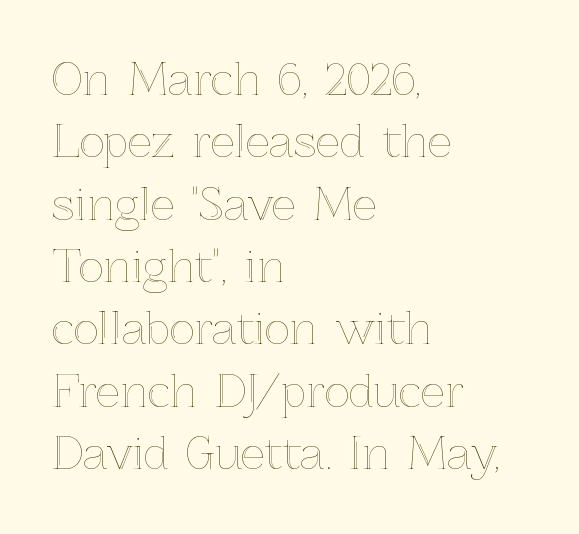
Nobody drew a line under any word here. Notice how descenders clear the ascenders below comfortably — that's standard leading. A typesetter would mark this as roman, not italic. These lines are set flush left with a ragged right edge. What stands out about the letter spacing? Nothing — it is the standard amount. The passage shown is typed in a proportional face where columns would drift.
